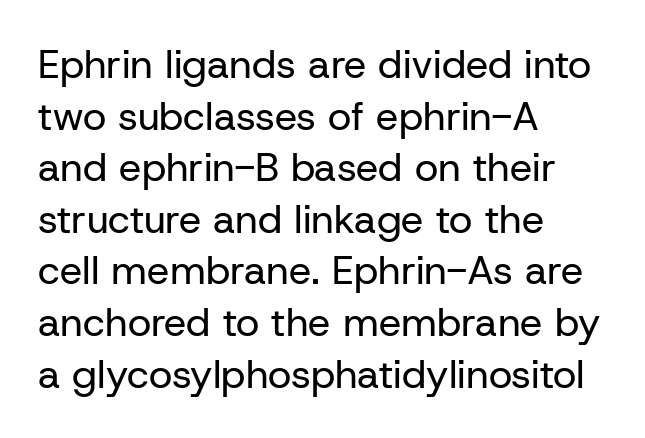
Type style note: lacks serifs. Regular leading. Upright lettering throughout. Which margin do the lines hug? The left one — the right edge is uneven.
